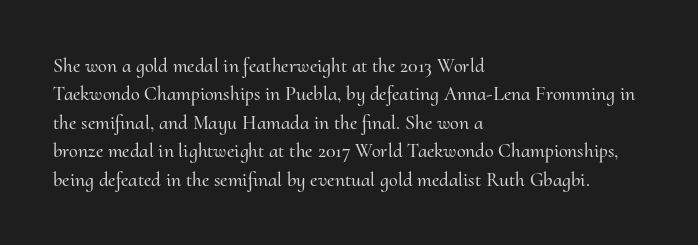
{"italic": "no", "underline": "no", "align": "left", "line_spacing": "normal", "line_spacing_ratio": 1.42, "letter_spacing": "normal", "letter_spacing_em": 0.0, "glyph_px": 20}
